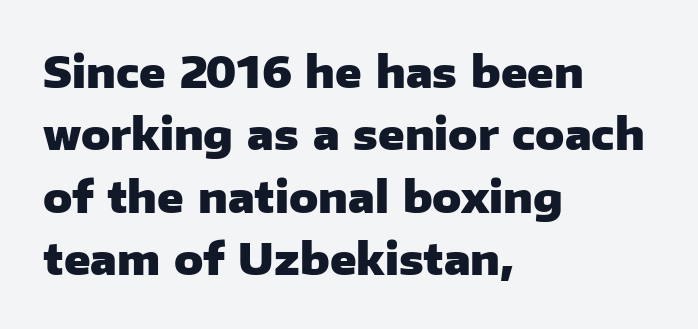
Spacing verdict: proportional, widths tailored to each character. The font family rendered here belongs to the sans-serif group. You can tell it's not italic because the verticals are truly vertical. Each glyph is drawn with heavy, bold strokes. The paragraph has a hard left edge and a soft right edge.
